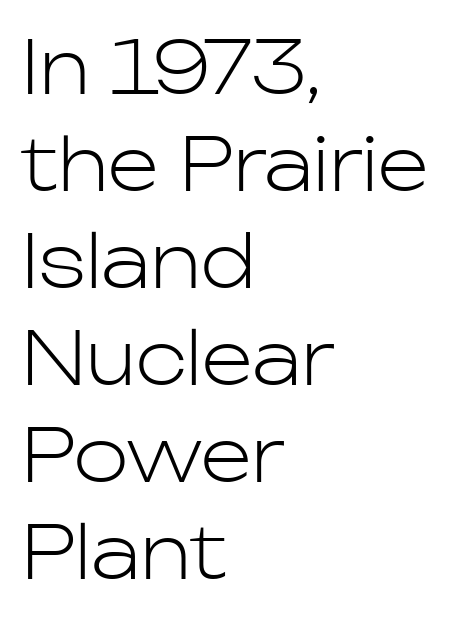
Q: Is the text bold? A: No.
Q: Is the text italic (slanted)? A: No, it is upright.
Q: Is the typeface a serif or a sans-serif typeface? A: Sans-serif.
Q: Is the text underlined? A: No.
Q: How is the paragraph aligned? A: Left-aligned.
Q: Is the spacing between letters normal or unusually wide? A: Normal.
Q: Is the spacing between lines tight, normal or loose? A: Normal.
Q: Width (condensed, normal, or wide)? A: Normal.
Q: Stroke contrast? A: Low.
Q: x-height? A: Medium.
Q: Monospaced? A: No.
